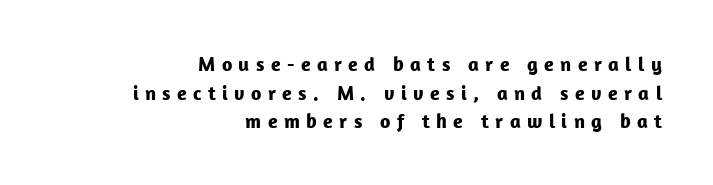
The image shows 20 px bold type, upright; set right-aligned, normal line spacing (1.43x), unusually wide letter spacing (+0.32 em), not underlined.
